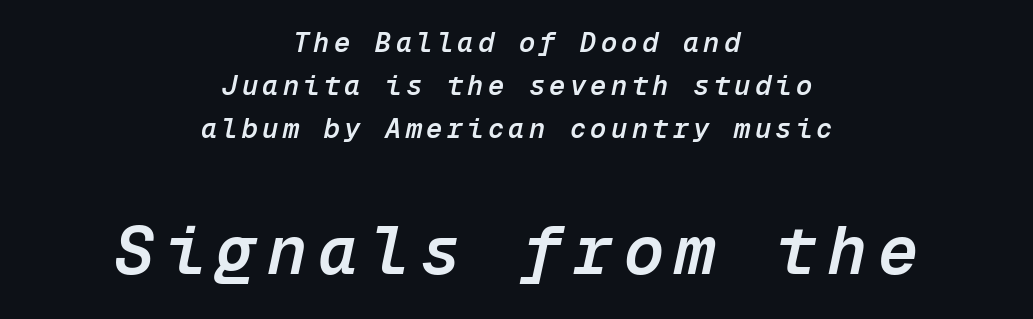
The designer gave the closing block more size than the opening block. As a designer I'd log this as weight 600, semibold. Looks like terminal output: every glyph gets an equal slot. Rows of type keep a routine distance in the vertical direction.
